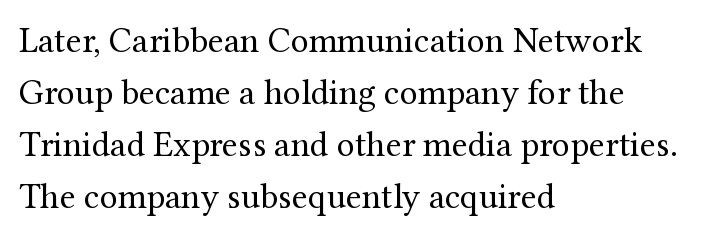
Look at the tracking — it's just the regular setting, nothing added. The letters carry serifs — small finishing strokes at the ends of their stems. Designer's note — italics off, roman on. Anything drawn beneath the words? Only blank space.
